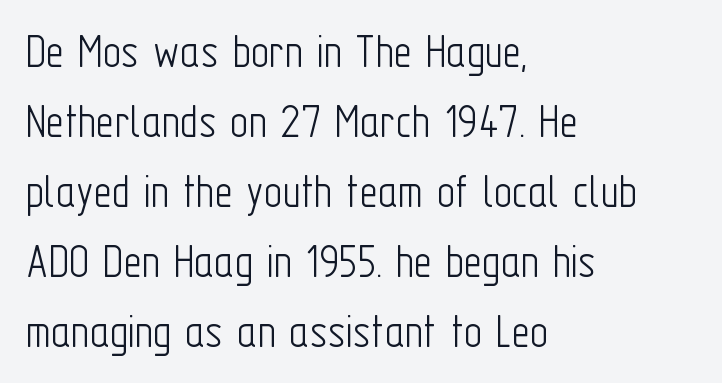
The image shows 50 px light, condensed sans-serif type, upright; set left-aligned, normal line spacing (1.4x), normal letter spacing, not underlined; low stroke contrast and a medium x-height.
